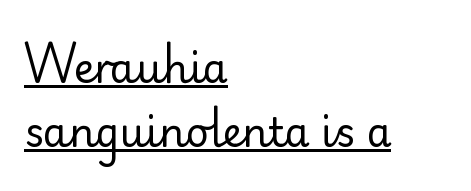
Glyph-to-glyph distance matches everyday printed text. In designer terms, the underline attribute is active on this setting. The passage shown is not bold in any degree. Grotesque or geometric, the face here clearly has no serifs. Typeset ragged right — the left edge is the straight one. A typesetter would mark this as roman, not italic.
